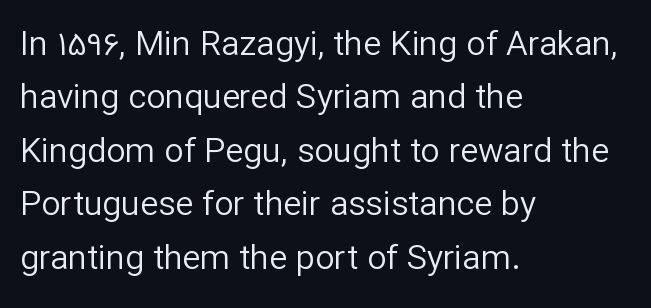
{"serif": "no", "italic": "no", "bold": "no", "weight": "regular", "width": "normal", "stroke_contrast": "low", "x_height": "medium", "monospaced": "no", "underline": "no", "align": "left", "line_spacing": "normal", "line_spacing_ratio": 1.57, "letter_spacing": "normal", "letter_spacing_em": 0.0, "glyph_px": 34}
